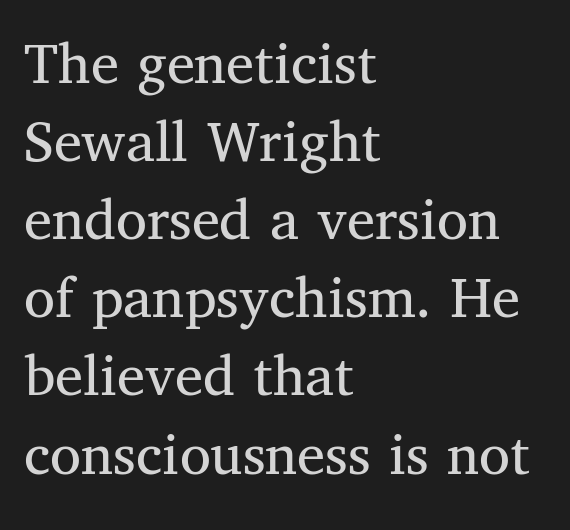
The image shows 63 px regular-weight serif type, upright; set left-aligned, line spacing 1.24x, normal letter spacing, not underlined; medium stroke contrast and a medium x-height.
